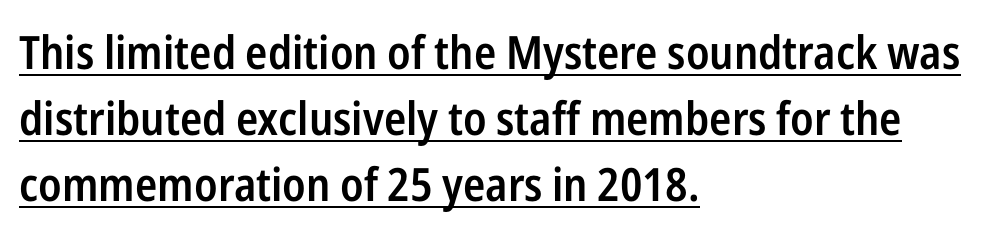
Does a line run under the words? Yes, clearly. The rendering anchors every line to the left-hand side. When letters stand straight like this, we call the style roman or upright. Does the weight exceed regular? Yes, but only to semibold. I'd call this a sans setting — the letters go barefoot. Line spacing here is normal.
